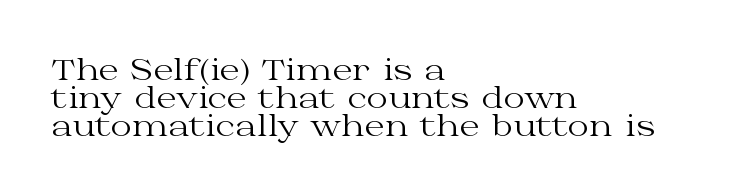
Q: Is the text bold? A: No.
Q: Is the text italic (slanted)? A: No, it is upright.
Q: Is the typeface a serif or a sans-serif typeface? A: Serif.
Q: Is the text underlined? A: No.
Q: How is the paragraph aligned? A: Left-aligned.
Q: Is the spacing between letters normal or unusually wide? A: Normal.
Q: Is the spacing between lines tight, normal or loose? A: Tight.
Q: Width (condensed, normal, or wide)? A: Wide.
Q: Stroke contrast? A: Medium.
Q: x-height? A: Medium.
Q: Monospaced? A: No.
